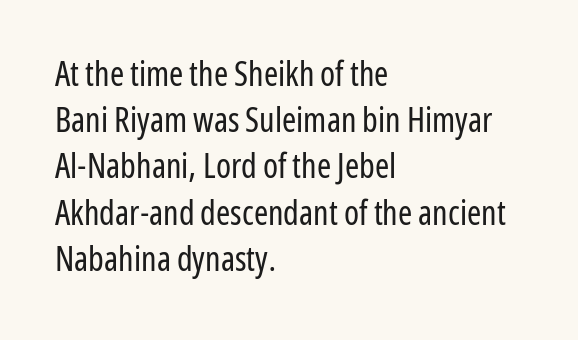
Q: Is the text bold? A: No.
Q: Is the text italic (slanted)? A: No, it is upright.
Q: Is the typeface a serif or a sans-serif typeface? A: Sans-serif.
Q: Is the text underlined? A: No.
Q: How is the paragraph aligned? A: Left-aligned.
Q: Is the spacing between letters normal or unusually wide? A: Normal.
Q: Is the spacing between lines tight, normal or loose? A: Normal.
Q: Width (condensed, normal, or wide)? A: Condensed.
Q: Stroke contrast? A: Low.
Q: x-height? A: Medium.
Q: Monospaced? A: No.
